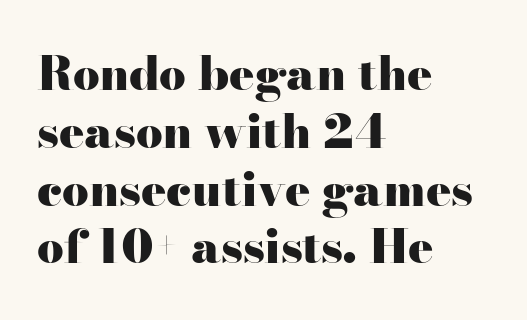
You could not count columns in this text — the font is proportionally spaced. You'd pick this weight for a headline — it's a proper bold. Default kerning and tracking; the words read as compact shapes. Letterform terminals end in serifs throughout the passage. Rendered with straight, roman letterforms. No word sits above an underline.
